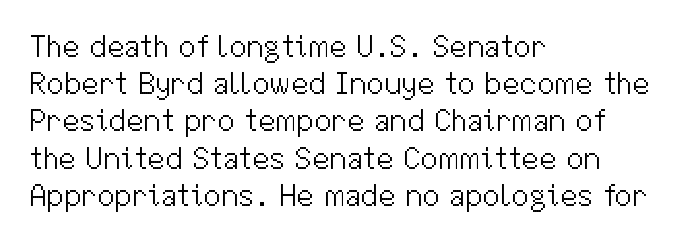
{"serif": "no", "italic": "no", "bold": "no", "weight": "light", "width": "normal", "stroke_contrast": "medium", "x_height": "medium", "monospaced": "no", "underline": "no", "align": "left", "line_spacing_ratio": 1.2, "letter_spacing": "normal", "letter_spacing_em": 0.0, "glyph_px": 31}
